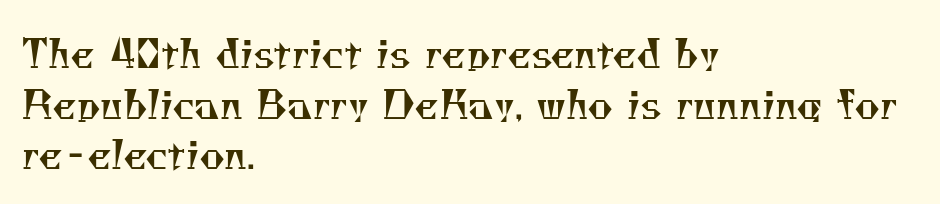
The image shows 39 px regular-weight serif type; set left-aligned, normal line spacing (1.3x), normal letter spacing, not underlined; medium stroke contrast and a small x-height.
